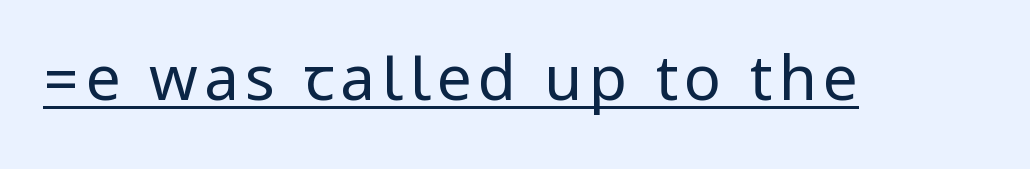
{"serif": "no", "italic": "no", "bold": "no", "weight": "regular", "width": "condensed", "stroke_contrast": "low", "underline": "yes", "glyph_px": 62}
